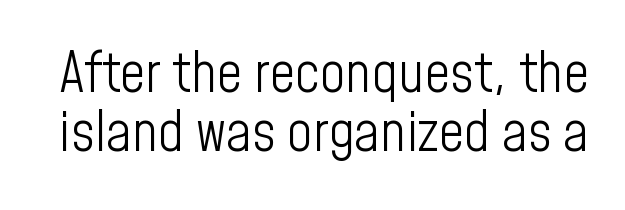
Q: Is the text bold? A: No.
Q: Is the text italic (slanted)? A: No, it is upright.
Q: Is the typeface a serif or a sans-serif typeface? A: Sans-serif.
Q: Is the text underlined? A: No.
Q: Is the spacing between letters normal or unusually wide? A: Normal.
Q: Is the spacing between lines tight, normal or loose? A: Tight.
Q: Width (condensed, normal, or wide)? A: Condensed.
Q: Stroke contrast? A: Low.
Q: x-height? A: Medium.
Q: Monospaced? A: No.
